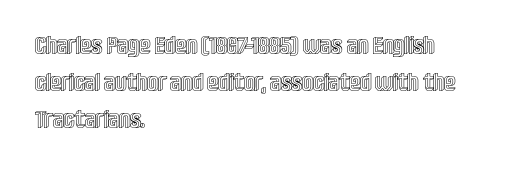
The space beneath each line is pristine and unruled. Compared with typical paragraphs, the rows here are spaced about the same. Notice how the passage keeps a crisp vertical edge on the left only. Short note: letters normally spaced.
